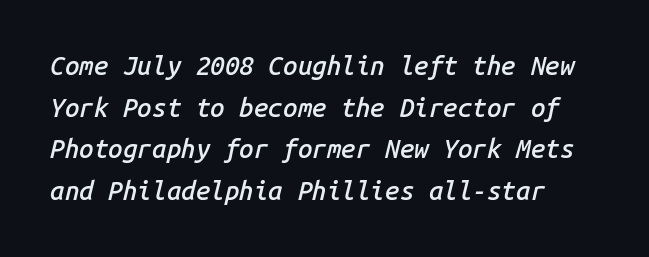
The image shows 26 px text type, italic (leaning right); set normal line spacing (1.6x), normal letter spacing, not underlined.
